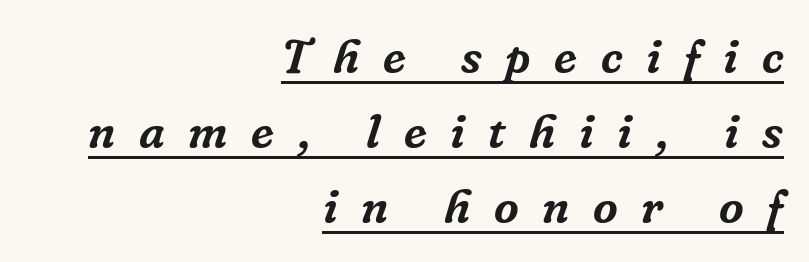
Q: Is the text italic (slanted)? A: Yes, it leans right by about 16 degrees.
Q: Is the typeface a serif or a sans-serif typeface? A: Serif.
Q: Is the text underlined? A: Yes.
Q: How is the paragraph aligned? A: Right-aligned.
Q: Is the spacing between letters normal or unusually wide? A: Unusually wide.
Q: Is the spacing between lines tight, normal or loose? A: Normal.
Q: Width (condensed, normal, or wide)? A: Normal.
Q: Stroke contrast? A: Low.
Q: x-height? A: Medium.
Q: Monospaced? A: No.
